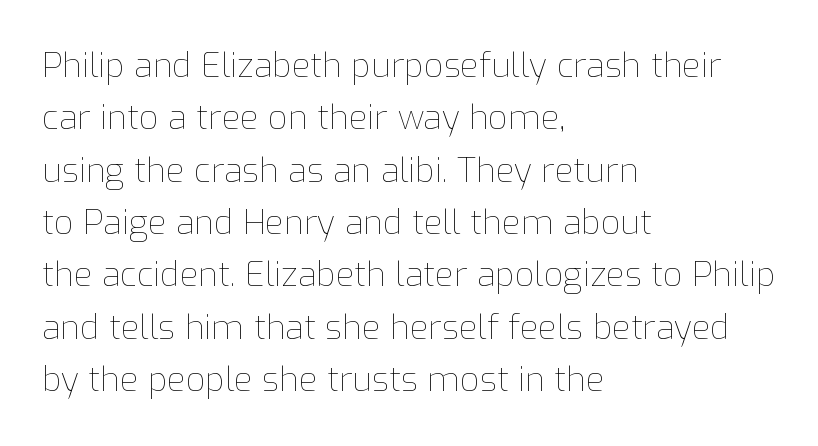
What's the leading like? Ordinary, nothing unusual. Ink coverage per letter is moderate at most. The rendering keeps characters at their native spacing. The passage shown is typed in a proportional face where columns would drift. The rag falls on the right side of this text block. Decoration check: the copy has no underline.
